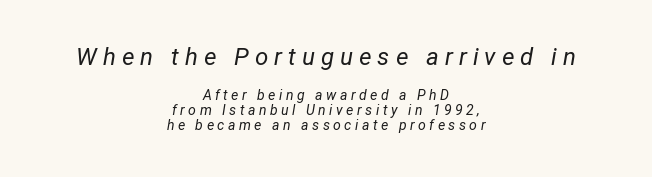
Q: Is the text bold? A: No.
Q: Is the text italic (slanted)? A: Yes, it leans right by about 12 degrees.
Q: Is the text underlined? A: No.
Q: How is the paragraph aligned? A: Centered.
Q: Is the spacing between letters normal or unusually wide? A: Unusually wide.
Q: Is the spacing between lines tight, normal or loose? A: Tight.
Q: Which block of text is set in a larger size, the first (top) or the second (bottom)? A: The first (top) one.
